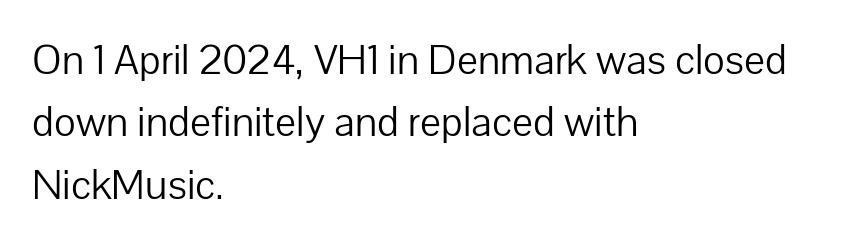
{"serif": "no", "italic": "no", "bold": "no", "weight": "light", "width": "normal", "stroke_contrast": "low", "x_height": "medium", "monospaced": "no", "underline": "no", "align": "left", "line_spacing": "normal", "line_spacing_ratio": 1.42, "letter_spacing": "normal", "letter_spacing_em": 0.0, "glyph_px": 44}
